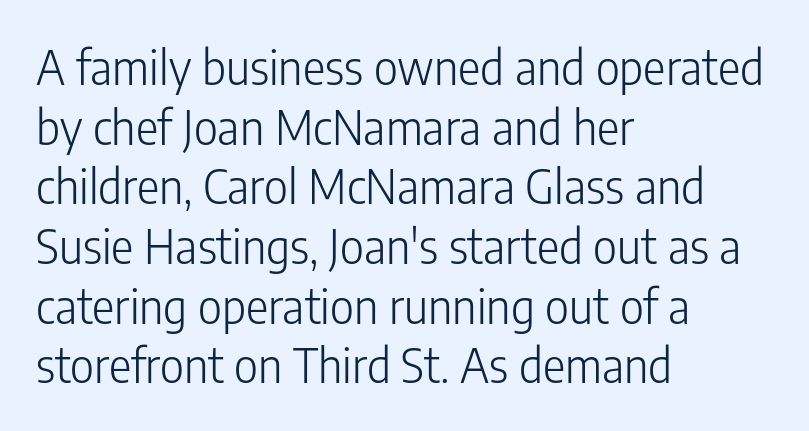
Weight class: somewhere from thin through regular. If you measured baseline to baseline, you'd find a middling distance. Unmarked baselines from the first word to the last. Are there feet on the stems? There aren't — it's a sans. Upright lettering throughout. Looks like regular typesetting: each glyph gets only the width it needs.
